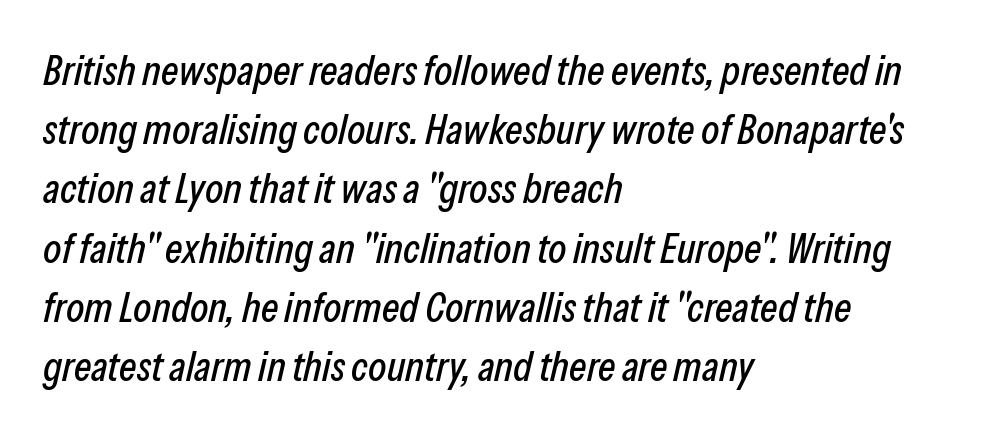
{"italic": "yes", "lean": "right", "slant_degrees": 13, "width": "condensed", "stroke_contrast": "low", "x_height": "medium", "monospaced": "no", "underline": "no", "align": "left", "line_spacing": "normal", "line_spacing_ratio": 1.41, "letter_spacing": "normal", "letter_spacing_em": 0.0, "glyph_px": 42}
